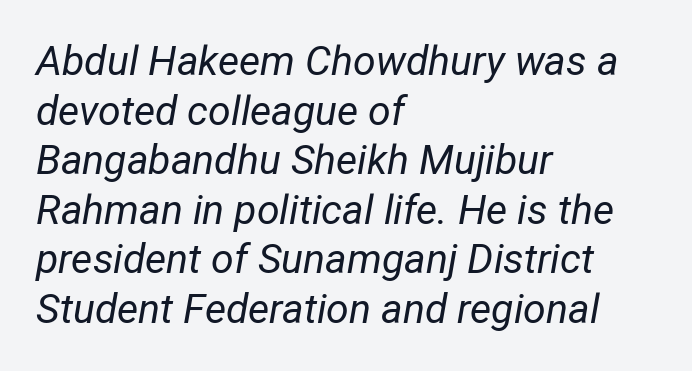
Anything drawn beneath the words? Only blank space. The strokes carry an ordinary text weight at most. A typesetter would call this proportional, since set widths differ per character. Horizontal alignment here is leftward, the default for most running prose. The typography opts for an oblique posture over an upright one.
